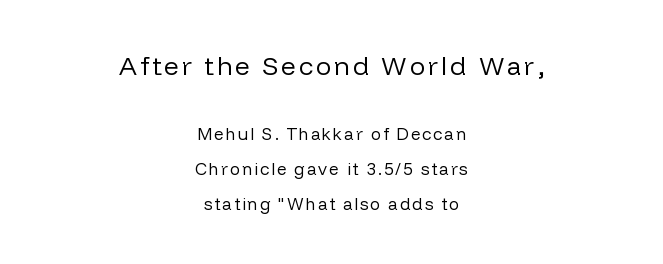
Glance below the letters and you will spot only blank space. Heft: none added — not bold. A centered setting, common on invitations and titles, is used for this passage. Italic: no, the glyphs are upright roman.
